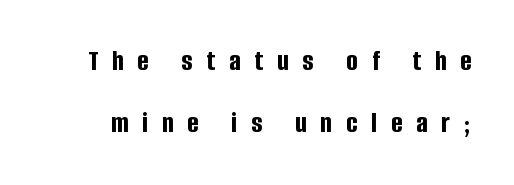
{"serif": "no", "italic": "no", "bold": "yes", "weight": "bold", "width": "condensed", "stroke_contrast": "low", "x_height": "large", "monospaced": "no", "underline": "no", "line_spacing": "loose", "line_spacing_ratio": 2.15, "letter_spacing": "wide", "letter_spacing_em": 0.49, "glyph_px": 29}
